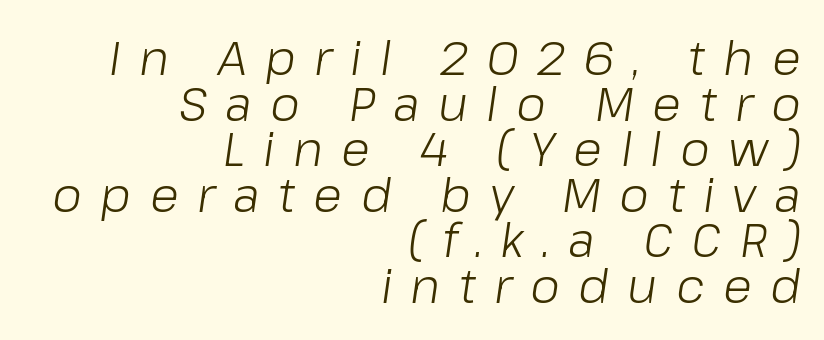
{"italic": "yes", "lean": "right", "slant_degrees": 8, "bold": "no", "weight": "light", "width": "normal", "stroke_contrast": "low", "x_height": "medium", "monospaced": "no", "underline": "no", "align": "right", "line_spacing": "tight", "line_spacing_ratio": 0.95, "letter_spacing": "wide", "letter_spacing_em": 0.38, "glyph_px": 48}
